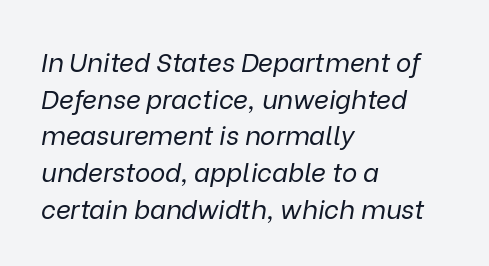
The image shows 26 px text type, italic (leaning right); set left-aligned, normal line spacing (1.41x), normal letter spacing, not underlined.
